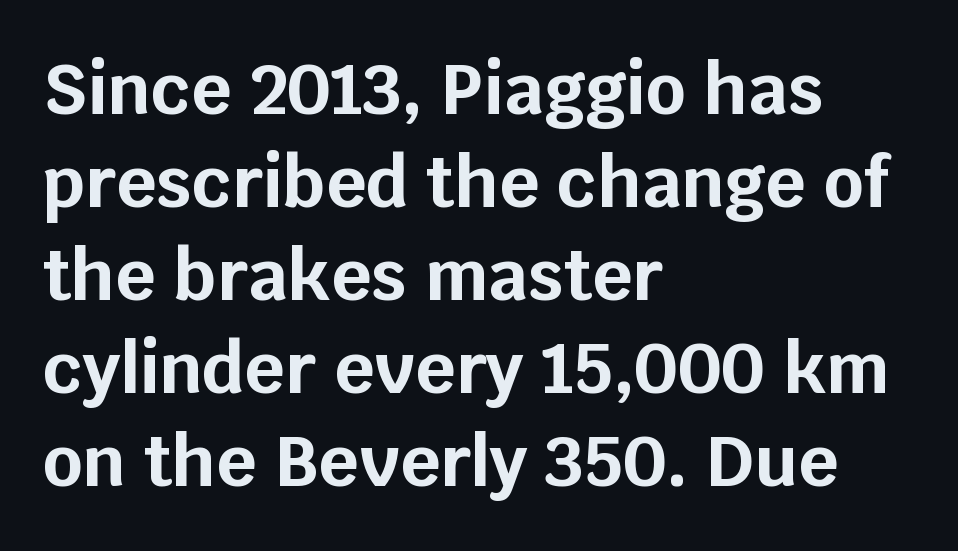
Q: Is the text bold? A: Yes.
Q: Is the text italic (slanted)? A: No, it is upright.
Q: Is the typeface a serif or a sans-serif typeface? A: Sans-serif.
Q: Is the text underlined? A: No.
Q: How is the paragraph aligned? A: Left-aligned.
Q: Is the spacing between letters normal or unusually wide? A: Normal.
Q: Is the spacing between lines tight, normal or loose? A: Normal.
Q: Width (condensed, normal, or wide)? A: Normal.
Q: Stroke contrast? A: Low.
Q: x-height? A: Large.
Q: Monospaced? A: No.
